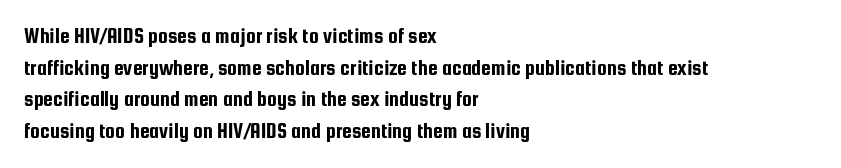
Ordinary non-slanted type is in use. Letter spacing: default. This sample is left-justified, so line endings fall wherever the words run out. Underline: absent. Successive baselines arrive at the customary interval.
